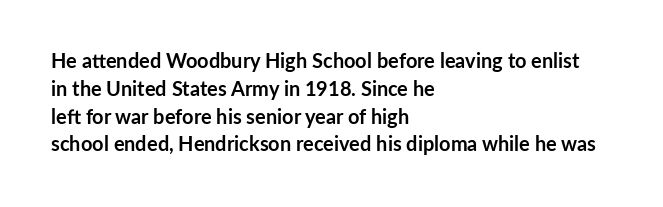
Q: Is the text bold? A: Yes.
Q: Is the text italic (slanted)? A: No, it is upright.
Q: Is the text underlined? A: No.
Q: How is the paragraph aligned? A: Left-aligned.
Q: Is the spacing between letters normal or unusually wide? A: Normal.
Q: Is the spacing between lines tight, normal or loose? A: Normal.
